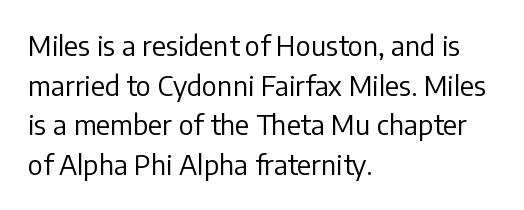
Q: Is the text bold? A: No.
Q: Is the text italic (slanted)? A: No, it is upright.
Q: Is the text underlined? A: No.
Q: How is the paragraph aligned? A: Left-aligned.
Q: Is the spacing between letters normal or unusually wide? A: Normal.
Q: Is the spacing between lines tight, normal or loose? A: Normal.
